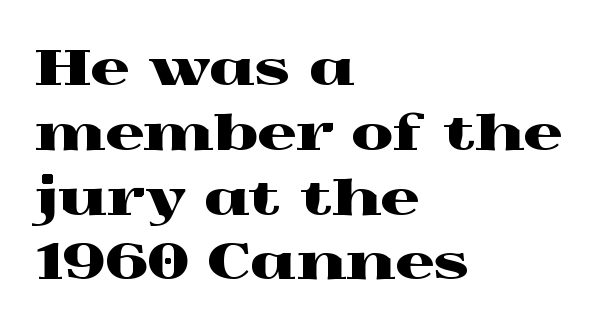
Horizontal alignment here is leftward, the default for most running prose. If you drew a line through each stem, it would be perfectly vertical. This rendering leaves character spacing at its baseline value. Looks like regular typesetting: each glyph gets only the width it needs. This rendering employs a face with finishing strokes, i.e., a serif. Lines of text with bare space underneath.
